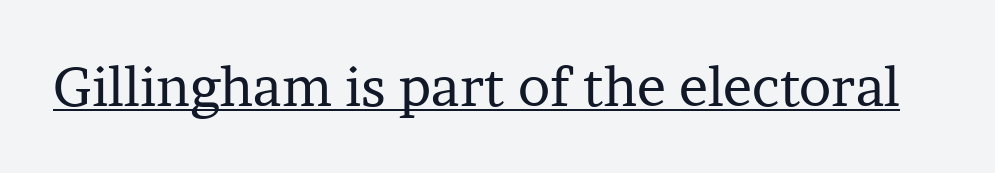
Q: Is the text bold? A: No.
Q: Is the text italic (slanted)? A: No, it is upright.
Q: Is the typeface a serif or a sans-serif typeface? A: Serif.
Q: Is the text underlined? A: Yes.
Q: Is the spacing between letters normal or unusually wide? A: Normal.
Q: Width (condensed, normal, or wide)? A: Normal.
Q: Stroke contrast? A: Low.
Q: x-height? A: Medium.
Q: Monospaced? A: No.
